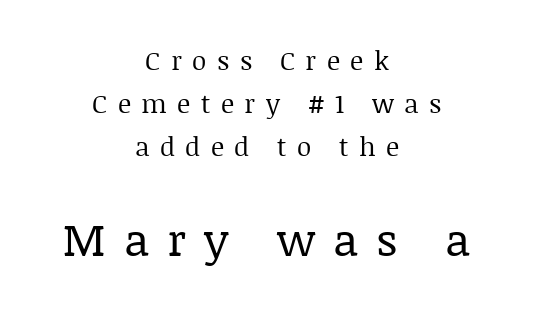
{"serif": "yes", "italic": "no", "bold": "no", "weight": "regular", "width": "normal", "stroke_contrast": "low", "x_height": "large", "monospaced": "no", "underline": "no", "align": "center", "line_spacing": "normal", "line_spacing_ratio": 1.65, "letter_spacing": "wide", "letter_spacing_em": 0.4, "larger_block": "second", "size_ratio": 1.73, "glyph_px": 45}
